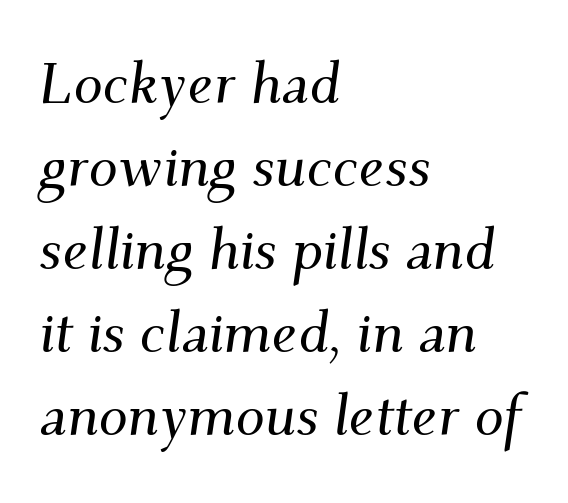
Q: Is the text italic (slanted)? A: Yes, it leans right by about 9 degrees.
Q: Is the typeface a serif or a sans-serif typeface? A: Serif.
Q: Is the text underlined? A: No.
Q: How is the paragraph aligned? A: Left-aligned.
Q: Is the spacing between letters normal or unusually wide? A: Normal.
Q: Is the spacing between lines tight, normal or loose? A: Normal.
Q: Width (condensed, normal, or wide)? A: Normal.
Q: Stroke contrast? A: Medium.
Q: x-height? A: Small.
Q: Monospaced? A: No.
